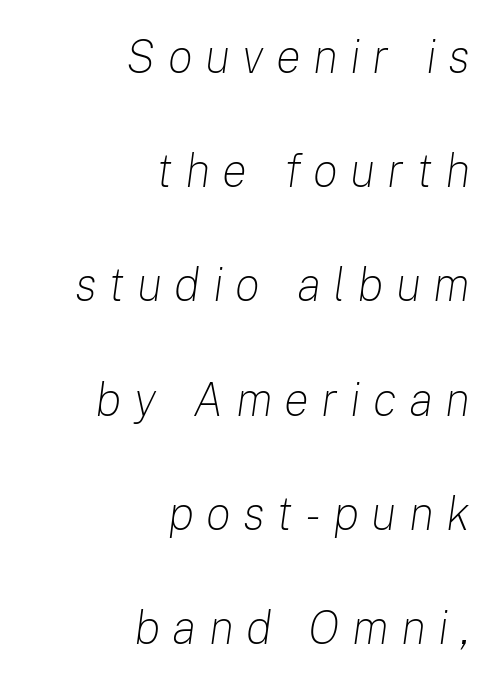
{"italic": "yes", "lean": "right", "slant_degrees": 8, "bold": "no", "weight": "light", "width": "normal", "stroke_contrast": "low", "x_height": "medium", "monospaced": "no", "underline": "no", "align": "right", "line_spacing": "loose", "line_spacing_ratio": 2.43, "letter_spacing": "wide", "letter_spacing_em": 0.26, "glyph_px": 47}
